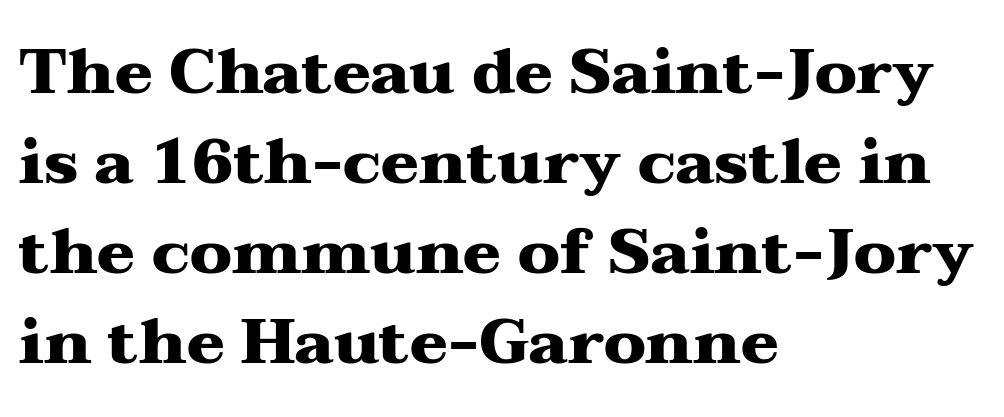
Q: Is the text bold? A: Yes.
Q: Is the text italic (slanted)? A: No, it is upright.
Q: Is the typeface a serif or a sans-serif typeface? A: Serif.
Q: Is the text underlined? A: No.
Q: How is the paragraph aligned? A: Left-aligned.
Q: Is the spacing between letters normal or unusually wide? A: Normal.
Q: Is the spacing between lines tight, normal or loose? A: Normal.
Q: Width (condensed, normal, or wide)? A: Wide.
Q: Stroke contrast? A: Medium.
Q: x-height? A: Medium.
Q: Monospaced? A: No.
